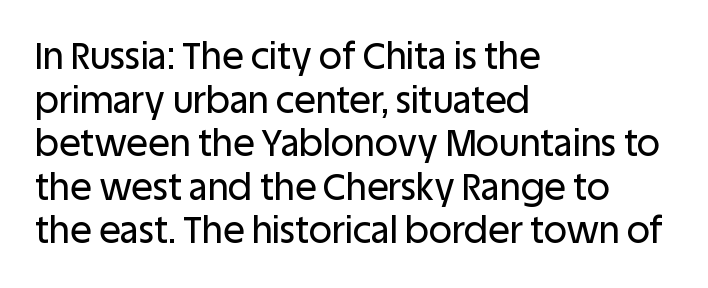
The image shows 36 px sans-serif type, upright; set left-aligned, line spacing 1.21x, normal letter spacing, not underlined; low stroke contrast and a large x-height.
